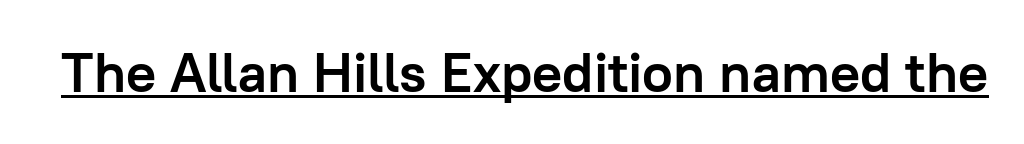
The rendering uses the underline text-decoration. How heavy is the stroke? Heavy — this is a bold. Compared with typical body copy, the letter spacing here is the same. Ordinary non-slanted type is in use.
